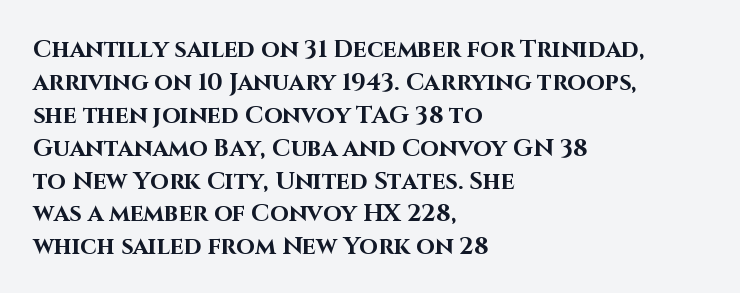
{"italic": "no", "bold": "yes", "underline": "no", "align": "left", "line_spacing": "normal", "line_spacing_ratio": 1.37, "letter_spacing": "normal", "letter_spacing_em": 0.0, "glyph_px": 24}
